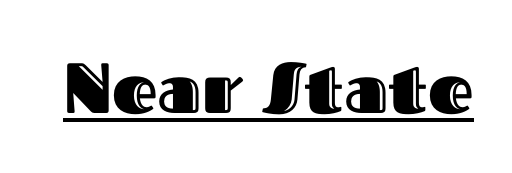
Italic: no, the glyphs are upright roman. Character widths vary here, with narrow letters taking less room than wide ones. No extra tracking has been applied to these lines. This sample carries an underscore along the baseline area.
